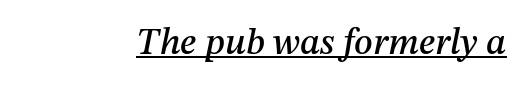
Q: Is the text italic (slanted)? A: Yes, it leans right by about 12 degrees.
Q: Is the text underlined? A: Yes.
Q: Is the spacing between letters normal or unusually wide? A: Normal.
Q: Width (condensed, normal, or wide)? A: Normal.
Q: Stroke contrast? A: Medium.
Q: x-height? A: Medium.
Q: Monospaced? A: No.
